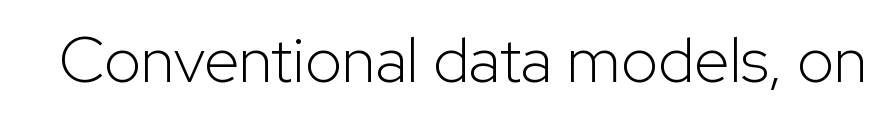
Underlining? Definitely not there. This sample has the flowing, uneven cadence of proportional lettering. Every character sits straight up, as roman type does. The cut favours lightness, reaching ordinary text weight at its darkest.
